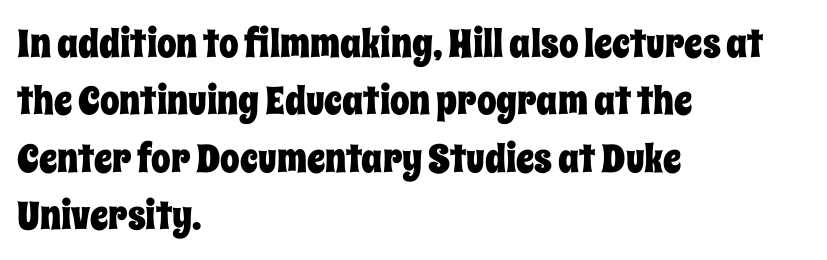
Q: Is the text italic (slanted)? A: No, it is upright.
Q: Is the text underlined? A: No.
Q: How is the paragraph aligned? A: Left-aligned.
Q: Is the spacing between letters normal or unusually wide? A: Normal.
Q: Is the spacing between lines tight, normal or loose? A: Normal.
Q: Width (condensed, normal, or wide)? A: Condensed.
Q: Stroke contrast? A: Low.
Q: x-height? A: Large.
Q: Monospaced? A: No.
